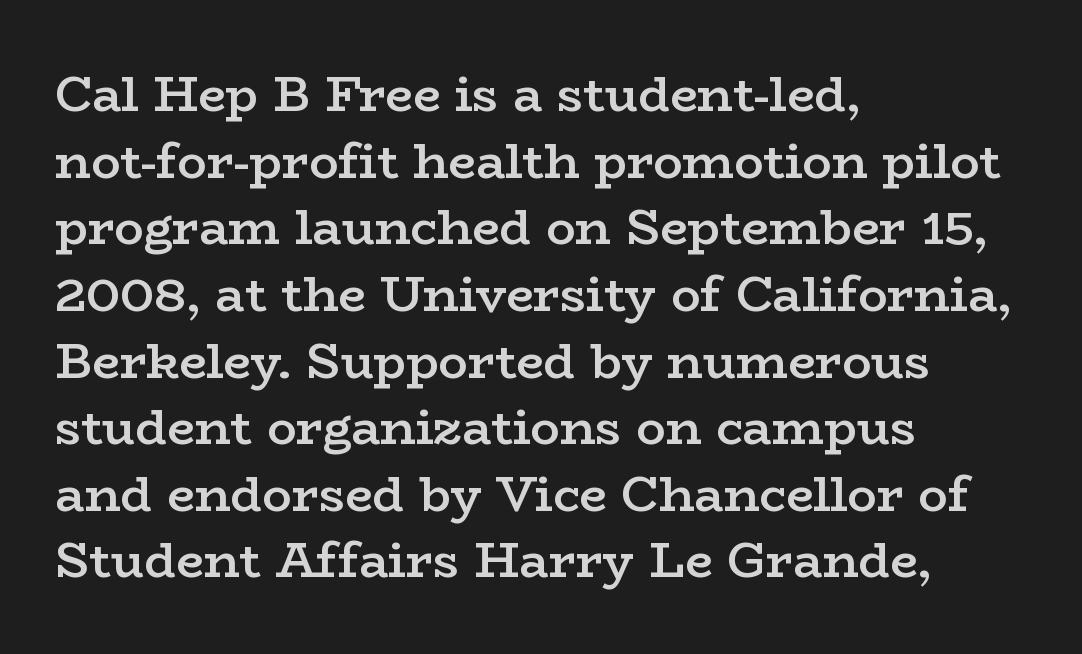
Q: Is the text bold? A: Semi-bold.
Q: Is the text italic (slanted)? A: No, it is upright.
Q: Is the typeface a serif or a sans-serif typeface? A: Serif.
Q: Is the text underlined? A: No.
Q: How is the paragraph aligned? A: Left-aligned.
Q: Is the spacing between letters normal or unusually wide? A: Normal.
Q: Is the spacing between lines tight, normal or loose? A: Normal.
Q: Width (condensed, normal, or wide)? A: Wide.
Q: Stroke contrast? A: Low.
Q: x-height? A: Medium.
Q: Monospaced? A: No.
